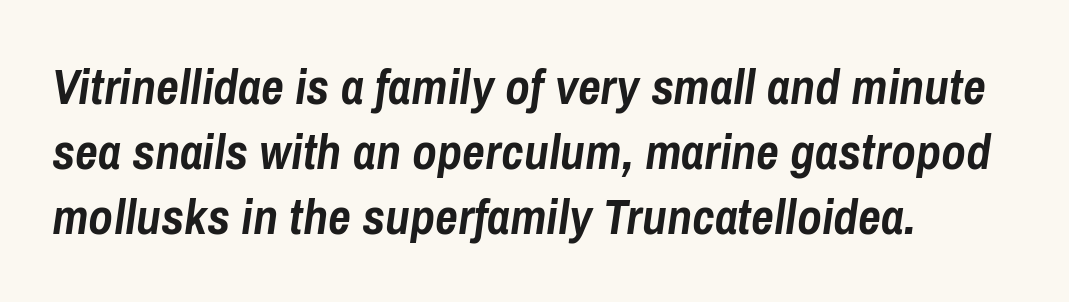
Q: Is the text bold? A: Yes.
Q: Is the text italic (slanted)? A: Yes, it leans right by about 8 degrees.
Q: Is the text underlined? A: No.
Q: How is the paragraph aligned? A: Left-aligned.
Q: Is the spacing between letters normal or unusually wide? A: Normal.
Q: Is the spacing between lines tight, normal or loose? A: Normal.
Q: Width (condensed, normal, or wide)? A: Condensed.
Q: Stroke contrast? A: Low.
Q: x-height? A: Medium.
Q: Monospaced? A: No.
